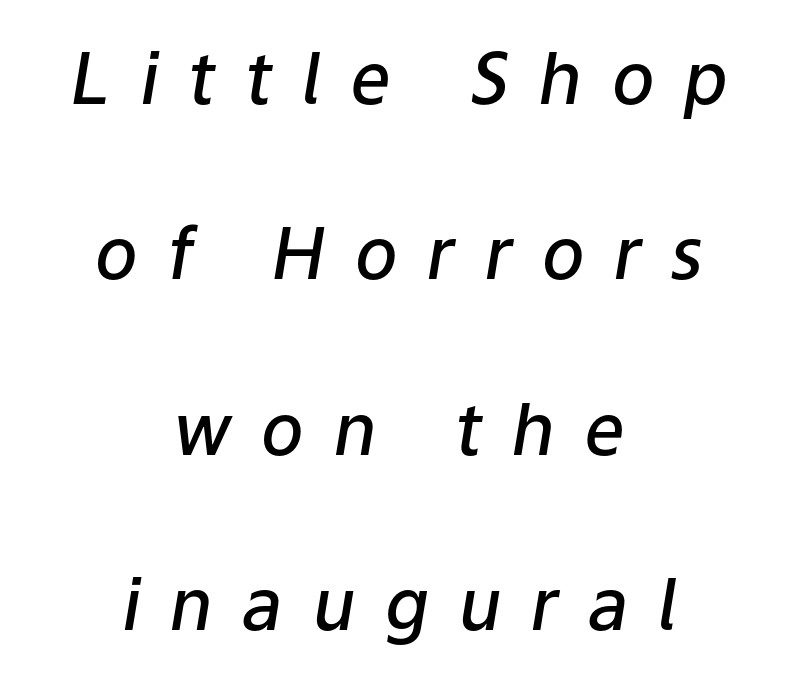
Q: Is the text bold? A: Semi-bold.
Q: Is the text italic (slanted)? A: Yes, it leans right by about 9 degrees.
Q: Is the text underlined? A: No.
Q: How is the paragraph aligned? A: Centered.
Q: Is the spacing between letters normal or unusually wide? A: Unusually wide.
Q: Is the spacing between lines tight, normal or loose? A: Loose.
Q: Width (condensed, normal, or wide)? A: Normal.
Q: Stroke contrast? A: Low.
Q: x-height? A: Medium.
Q: Monospaced? A: No.
